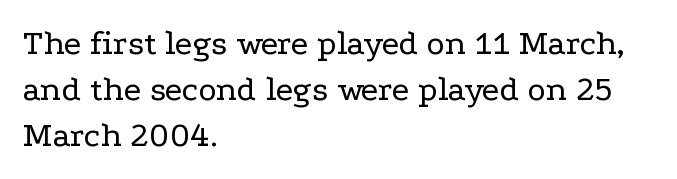
The typeface chosen for these lines features serifs. Students, observe: this is what conventionally led text looks like. No word sits above an underline. Bold? No — there's no thickening of the strokes. This is roman type, the default non-slanted kind. Casual observation: everything's shoved over to the left.
